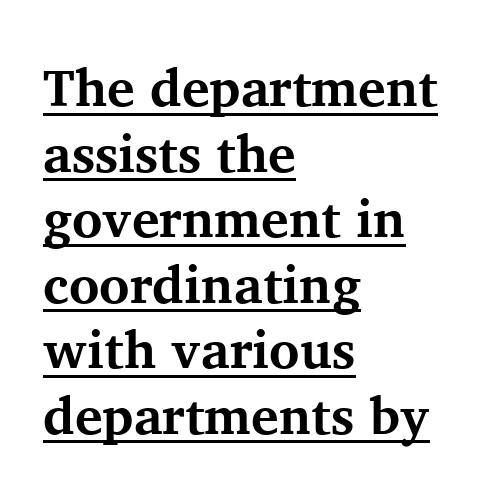
{"serif": "yes", "italic": "no", "bold": "yes", "weight": "bold", "width": "normal", "stroke_contrast": "medium", "x_height": "medium", "monospaced": "no", "underline": "yes", "align": "left", "line_spacing": "normal", "line_spacing_ratio": 1.26, "letter_spacing": "normal", "letter_spacing_em": 0.0, "glyph_px": 52}
